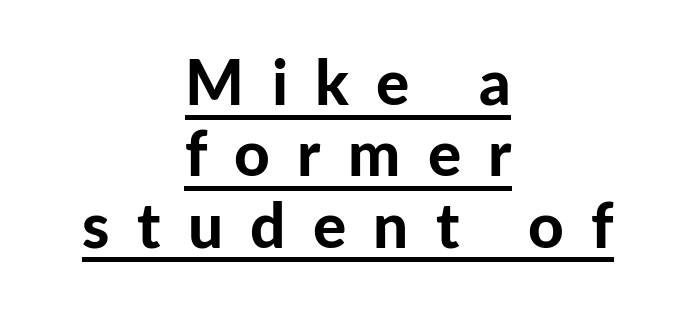
Q: Is the text bold? A: Yes.
Q: Is the text italic (slanted)? A: No, it is upright.
Q: Is the typeface a serif or a sans-serif typeface? A: Sans-serif.
Q: Is the text underlined? A: Yes.
Q: How is the paragraph aligned? A: Centered.
Q: Is the spacing between letters normal or unusually wide? A: Unusually wide.
Q: Is the spacing between lines tight, normal or loose? A: Tight.
Q: Width (condensed, normal, or wide)? A: Normal.
Q: Stroke contrast? A: Low.
Q: x-height? A: Medium.
Q: Monospaced? A: No.
